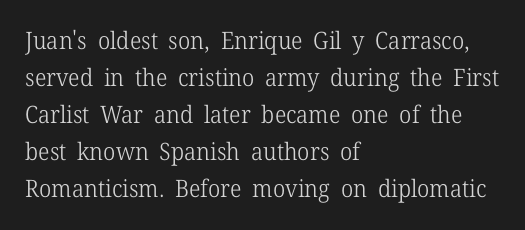
{"italic": "no", "bold": "no", "underline": "no", "align": "left", "line_spacing": "normal", "line_spacing_ratio": 1.54, "letter_spacing": "normal", "letter_spacing_em": 0.0, "glyph_px": 24}
